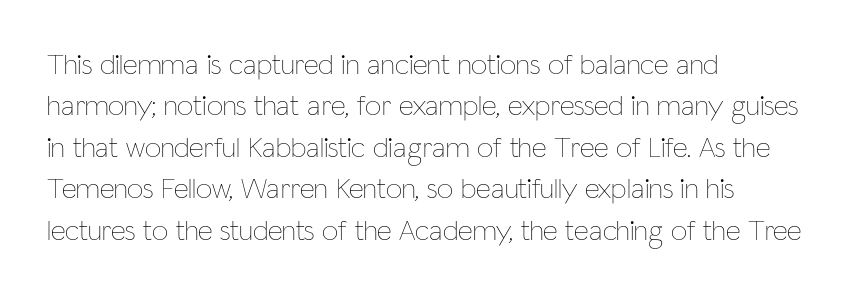
The image shows 29 px thin, condensed type, upright; set left-aligned, normal line spacing (1.43x), normal letter spacing, not underlined; low stroke contrast and a medium x-height.
